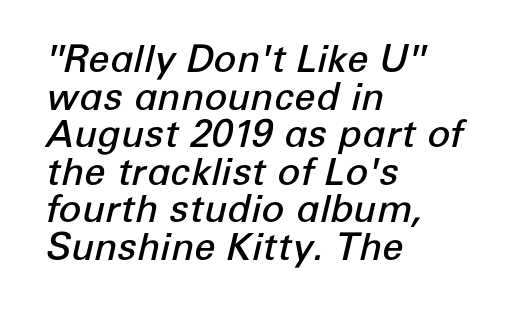
Q: Is the text bold? A: Semi-bold.
Q: Is the text italic (slanted)? A: Yes, it leans right by about 12 degrees.
Q: Is the text underlined? A: No.
Q: How is the paragraph aligned? A: Left-aligned.
Q: Is the spacing between letters normal or unusually wide? A: Normal.
Q: Is the spacing between lines tight, normal or loose? A: Tight.
Q: Width (condensed, normal, or wide)? A: Normal.
Q: Stroke contrast? A: Low.
Q: x-height? A: Medium.
Q: Monospaced? A: No.
